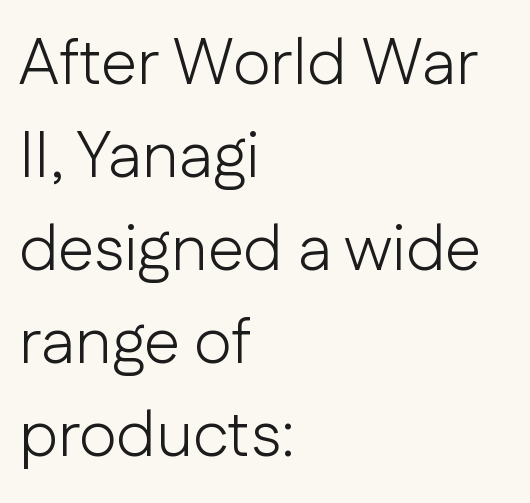
{"serif": "no", "italic": "no", "bold": "no", "weight": "light", "width": "normal", "stroke_contrast": "low", "x_height": "medium", "monospaced": "no", "underline": "no", "align": "left", "line_spacing": "normal", "line_spacing_ratio": 1.43, "letter_spacing": "normal", "letter_spacing_em": 0.0, "glyph_px": 65}
